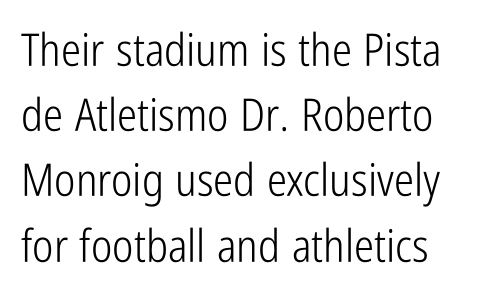
Q: Is the text bold? A: No.
Q: Is the text italic (slanted)? A: No, it is upright.
Q: Is the typeface a serif or a sans-serif typeface? A: Sans-serif.
Q: Is the text underlined? A: No.
Q: Is the spacing between letters normal or unusually wide? A: Normal.
Q: Is the spacing between lines tight, normal or loose? A: Normal.
Q: Width (condensed, normal, or wide)? A: Condensed.
Q: Stroke contrast? A: Low.
Q: x-height? A: Medium.
Q: Monospaced? A: No.
